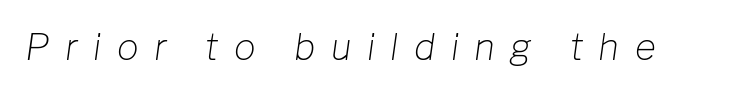
Q: Is the text bold? A: No.
Q: Is the text italic (slanted)? A: Yes, it leans right by about 8 degrees.
Q: Is the text underlined? A: No.
Q: Is the spacing between letters normal or unusually wide? A: Unusually wide.
Q: Width (condensed, normal, or wide)? A: Normal.
Q: Stroke contrast? A: Low.
Q: x-height? A: Medium.
Q: Monospaced? A: No.
